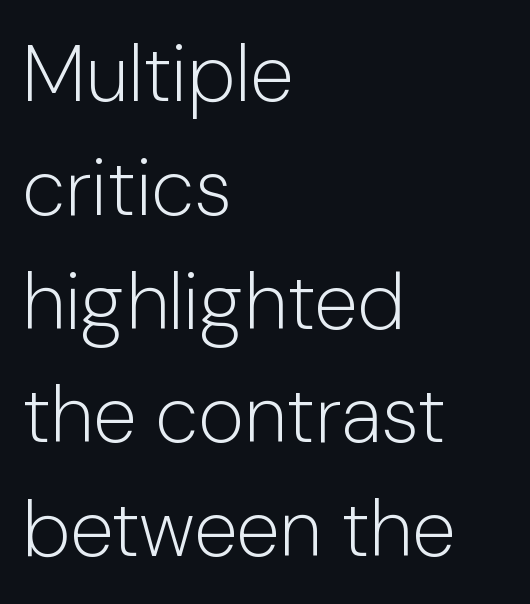
The image shows 79 px light sans-serif type, upright; set left-aligned, normal line spacing (1.44x), normal letter spacing, not underlined; low stroke contrast and a medium x-height.
